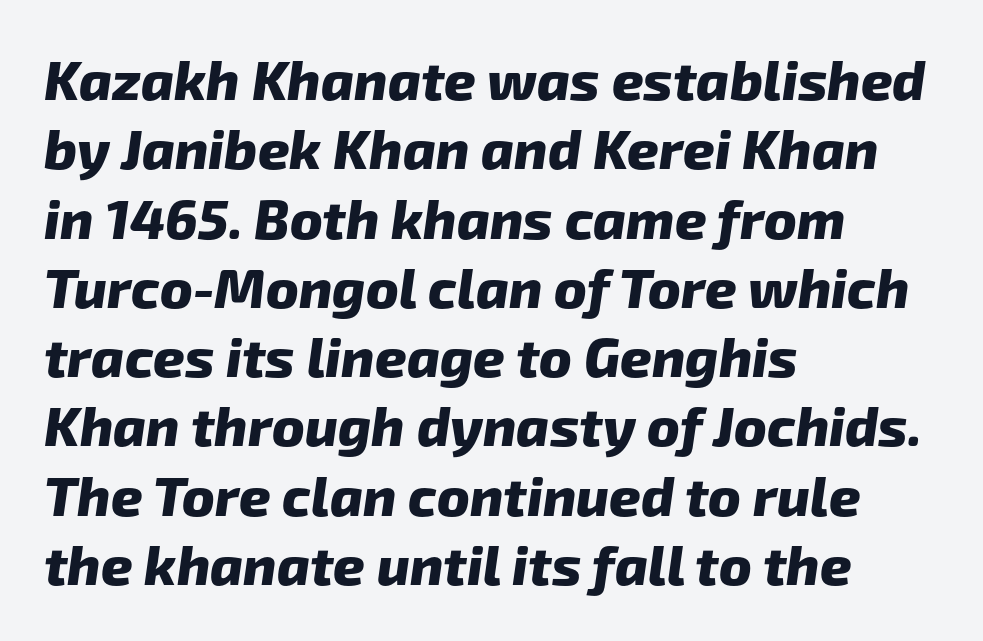
This block has exactly the height ordinary leading produces. Inter-character spacing is left at the font's built-in metrics. The letters carry no serifs — their stems end cleanly without finishing strokes. This sample has the flowing, uneven cadence of proportional lettering. Leftover space on each line is placed entirely after the last word.
